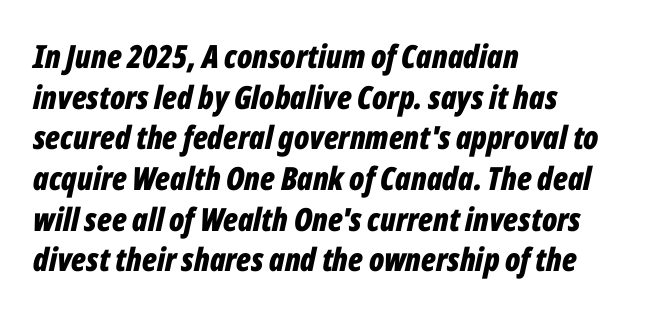
The setting favours the left margin, as ordinary paragraphs usually do. Does extra space separate the letters? No, they use regular spacing. Looking at the ascenders, they clearly lean. Here the designer chose a conventional face with non-uniform glyph widths. Rows of type keep a routine distance in the vertical direction. Type without underlining.
